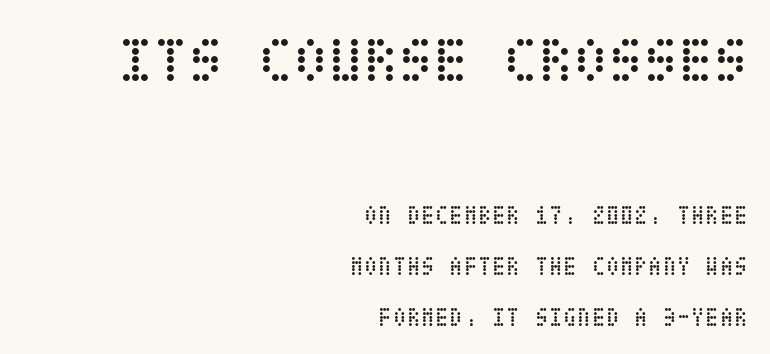
The image shows 64 px regular-weight, condensed type, upright; set right-aligned, loose line spacing (1.96x), normal letter spacing, not underlined; the first (top) block is 2.46x larger; low stroke contrast and a large x-height.
